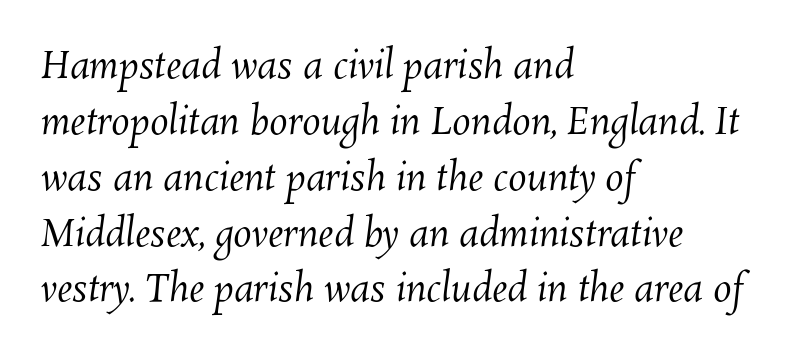
Stems here are at most as thick as an everyday book face. Compared with a centered layout, this one pins lines to the left instead. Each new line begins a customary step beneath the previous one. Underline: absent. A typesetter would call this proportional, since set widths differ per character. What stands out about the letter spacing? Nothing — it is the standard amount.
